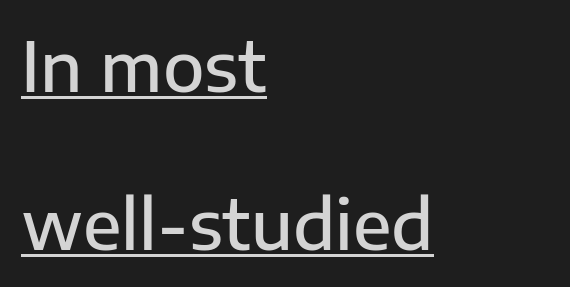
The image shows 68 px semibold sans-serif type, upright; set left-aligned, loose line spacing (2.33x), normal letter spacing, underlined; low stroke contrast and a medium x-height.
